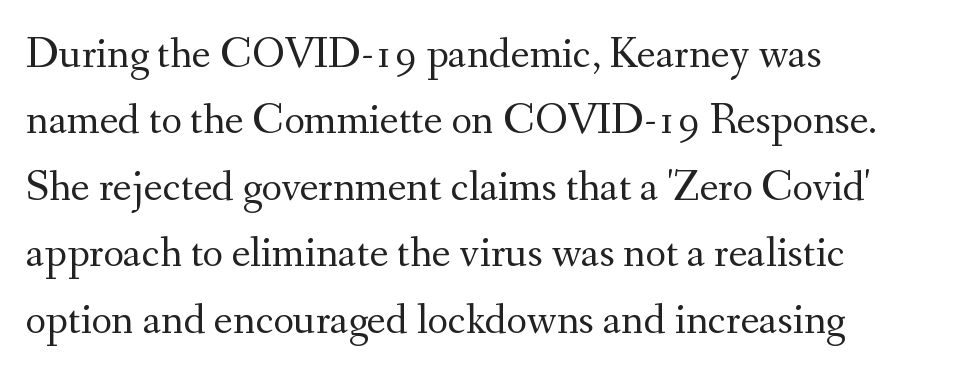
Alignment: flush left. Glyph-to-glyph distance matches everyday printed text. The letters advance in unequal steps, a hallmark of proportional type. Line spacing here is normal. This is serif lettering, the kind often seen in printed books. The weight tops out at a normal text grade.
